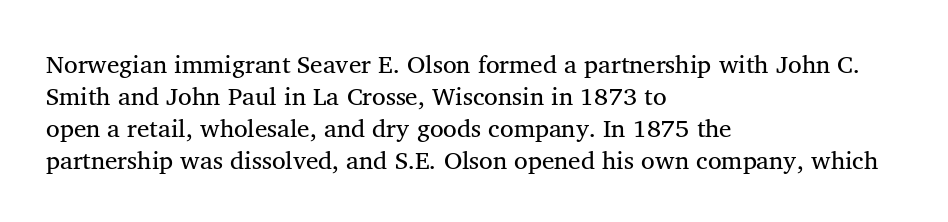
{"italic": "no", "bold": "no", "underline": "no", "align": "left", "line_spacing": "normal", "line_spacing_ratio": 1.28, "letter_spacing": "normal", "letter_spacing_em": 0.0, "glyph_px": 25}
